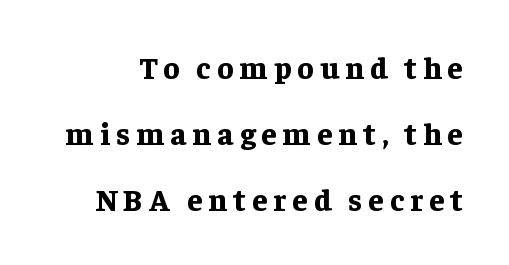
Descender tails drop into unmarked territory. A typesetter would call this proportional, since set widths differ per character. I'd describe the lettering as bold — thick and assertive. Nope, not italic — everything's standing straight. Does the type have serifs? Yes, each stem ends in a small foot. Vertically, the passage feels expansive, rows floating well apart.
